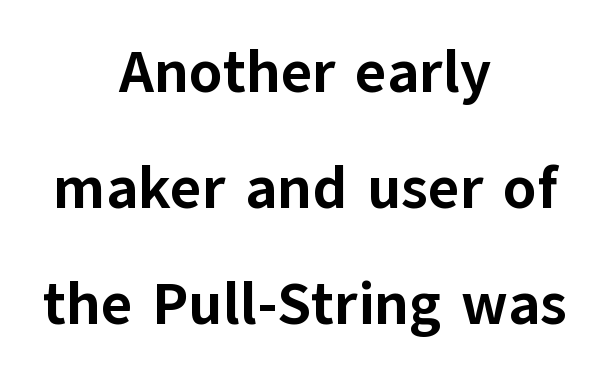
Posture: upright roman. Each new line begins a long way beneath the previous one. Think of a printed novel: that variable character pitch is what you see here. Grotesque or geometric, the face here clearly has no serifs. These lines keep a tight, regular rhythm from letter to letter.
